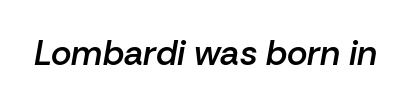
Q: Is the text bold? A: Semi-bold.
Q: Is the text italic (slanted)? A: Yes, it leans right by about 10 degrees.
Q: Is the text underlined? A: No.
Q: Is the spacing between letters normal or unusually wide? A: Normal.
Q: Width (condensed, normal, or wide)? A: Normal.
Q: Stroke contrast? A: Low.
Q: x-height? A: Medium.
Q: Monospaced? A: No.
